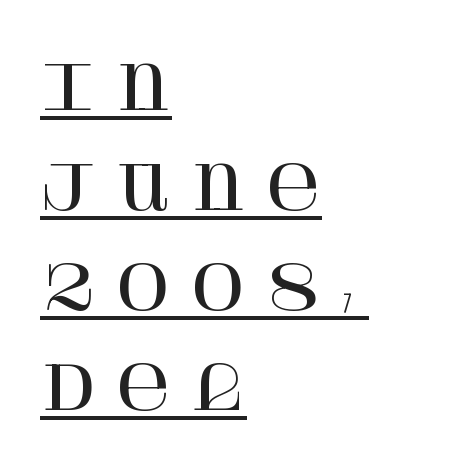
The image shows 61 px serif type, upright; set left-aligned, normal line spacing (1.64x), unusually wide letter spacing (+0.3 em), underlined; high stroke contrast and a large x-height.
